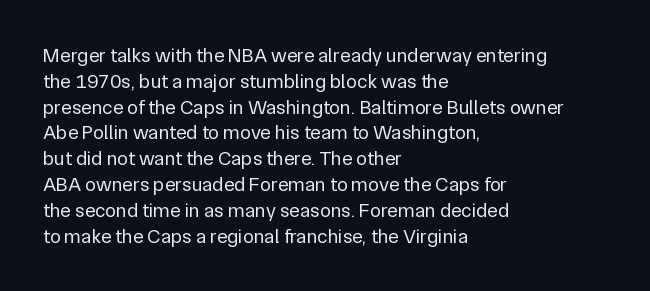
The image shows 20 px text type, upright; set left-aligned, normal line spacing (1.29x), normal letter spacing, not underlined.
